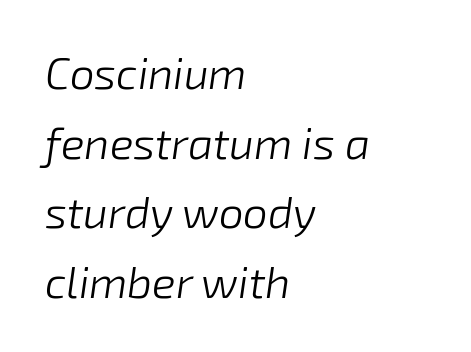
The space directly below the letters is spotless. You could not count columns in this text — the font is proportionally spaced. Tall strokes in this sample are angled rather than plumb. The weight tops out at a normal text grade. Which margin do the lines hug? The left one — the right edge is uneven.
